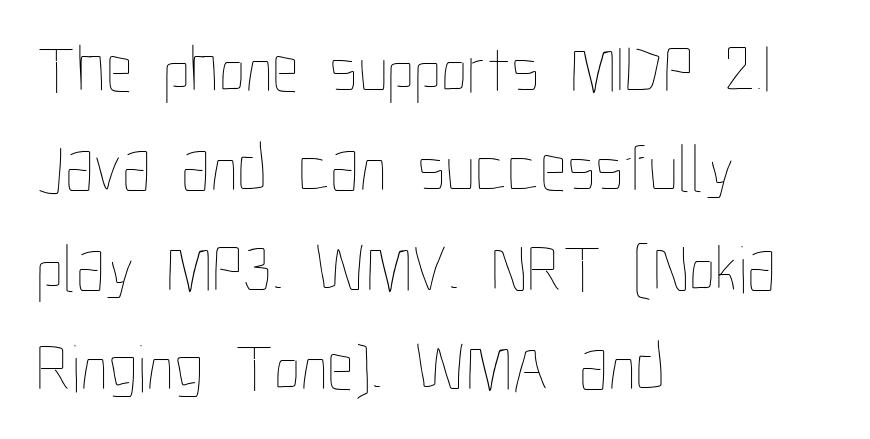
The image shows 68 px thin, condensed type, upright; set left-aligned, normal line spacing (1.46x), normal letter spacing, not underlined; low stroke contrast and a medium x-height.
